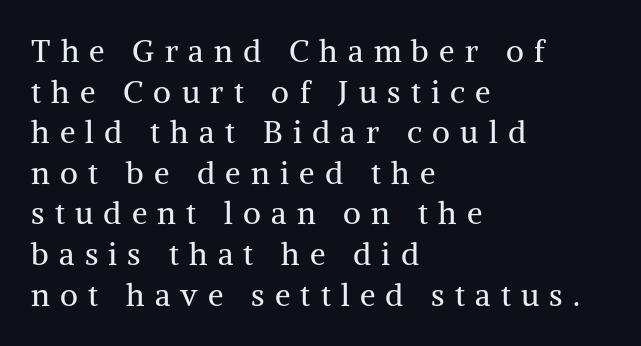
The designer left line spacing at the default. Stem width sits at or under what a default text font uses. Every character sits straight up, as roman type does. Plain, unruled lines of type. Caption: expanded tracking, letters set apart. Is this a sans? No — the strokes have serifs.
